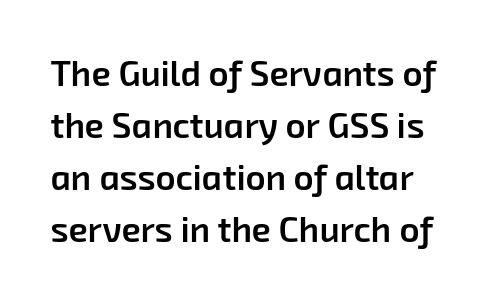
{"serif": "no", "bold": "semi", "weight": "semibold", "width": "normal", "stroke_contrast": "low", "x_height": "medium", "monospaced": "no", "underline": "no", "line_spacing": "normal", "line_spacing_ratio": 1.49, "letter_spacing": "normal", "letter_spacing_em": 0.0, "glyph_px": 35}
